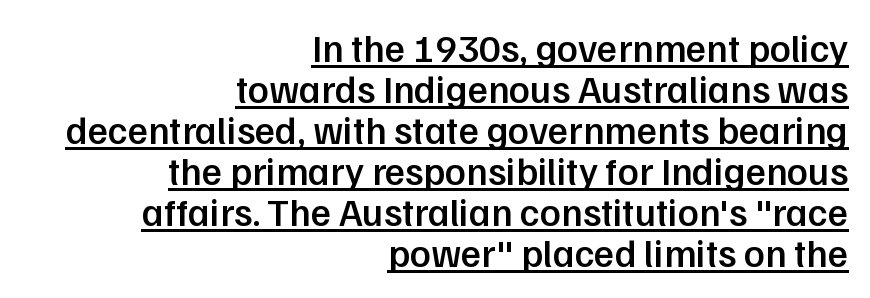
Each letter keeps its own natural width here, so spacing adapts to shape. The face used here is rendered with its standard letterfit. The leading is snug, giving the passage a crowded texture. The typesetter chose a ragged-left arrangement here. The face used here appears with an underline applied. Every stem runs plumb, perpendicular to the baseline.
